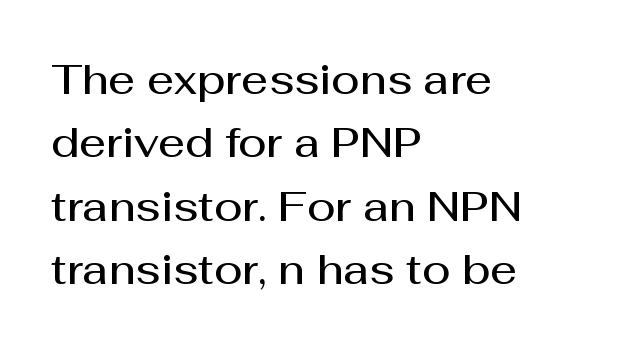
{"serif": "no", "italic": "no", "bold": "semi", "weight": "semibold", "width": "normal", "stroke_contrast": "medium", "x_height": "medium", "monospaced": "no", "underline": "no", "align": "left", "line_spacing": "normal", "line_spacing_ratio": 1.51, "letter_spacing": "normal", "letter_spacing_em": 0.0, "glyph_px": 42}
